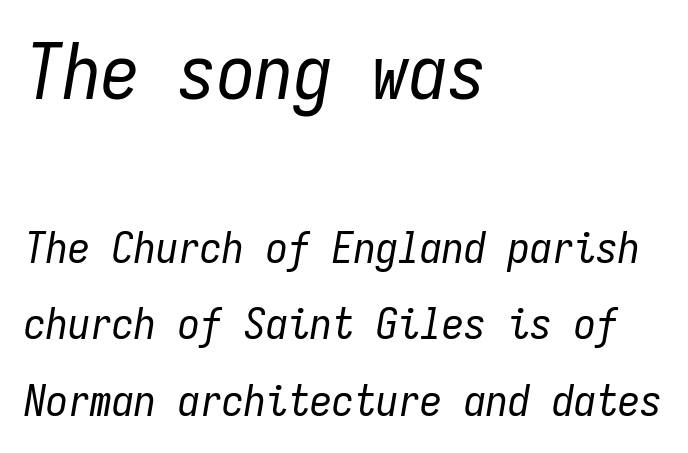
{"italic": "yes", "lean": "right", "slant_degrees": 9, "bold": "no", "weight": "regular", "width": "condensed", "stroke_contrast": "low", "x_height": "medium", "monospaced": "yes", "underline": "no", "align": "left", "line_spacing_ratio": 1.74, "letter_spacing": "normal", "letter_spacing_em": 0.0, "larger_block": "first", "size_ratio": 1.75, "glyph_px": 77}
